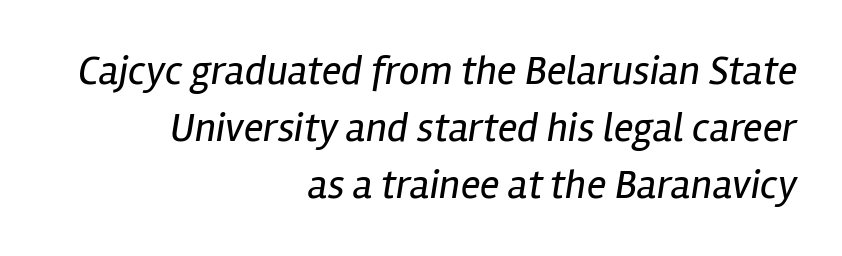
Q: Is the text bold? A: No.
Q: Is the text italic (slanted)? A: Yes, it leans right by about 12 degrees.
Q: Is the text underlined? A: No.
Q: How is the paragraph aligned? A: Right-aligned.
Q: Is the spacing between letters normal or unusually wide? A: Normal.
Q: Is the spacing between lines tight, normal or loose? A: Normal.
Q: Width (condensed, normal, or wide)? A: Condensed.
Q: Stroke contrast? A: Low.
Q: x-height? A: Medium.
Q: Monospaced? A: No.
